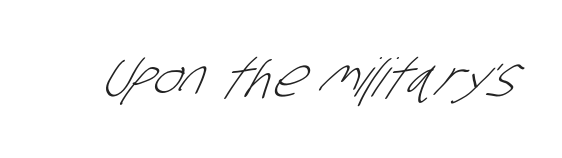
{"serif": "no", "bold": "no", "weight": "light", "width": "condensed", "stroke_contrast": "low", "x_height": "large", "monospaced": "no", "underline": "no", "letter_spacing": "normal", "letter_spacing_em": 0.0, "glyph_px": 53}
